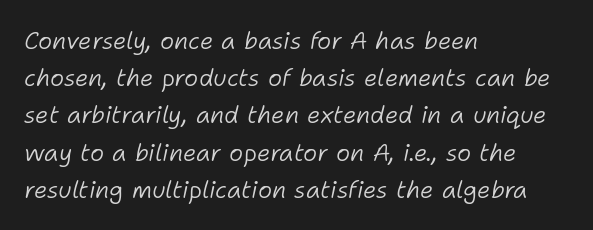
The letterforms sit shoulder to shoulder at normal distance. Stroke thickness stays within the range of a standard reading face or lighter. This rendering features lettering with no underline. Rows of type keep a routine distance in the vertical direction. Compared with a centered layout, this one pins lines to the left instead. The rendering applies a slant to the glyphs.
